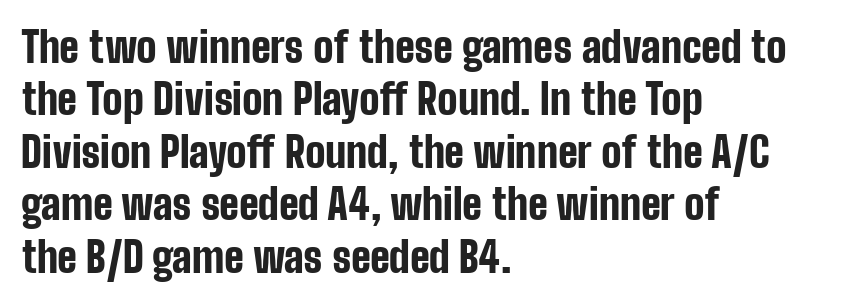
The paragraph shown leans on its left margin. Every letter is thick-stroked: bold, no question. The lettering holds an erect, upright posture throughout. The face used here is proportionally spaced, like ordinary book or web type. Characters follow at the spacing the type designer built in.
